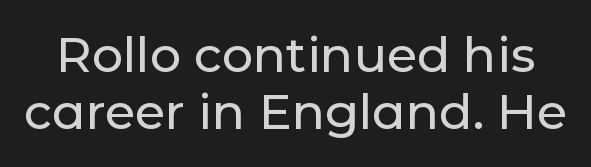
The image shows 49 px sans-serif type, upright; set line spacing 1.17x, normal letter spacing, not underlined; low stroke contrast and a medium x-height.
